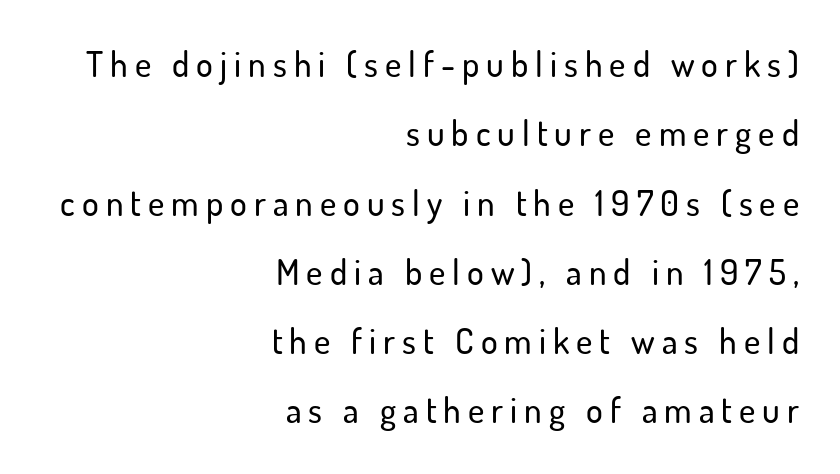
Here the glyphs are tracked loosely, breaking word shapes into spaced letters. Here the designer chose a conventional face with non-uniform glyph widths. To sum up the face: it is a sans, with no serifs. Nobody drew a line under any word here.
